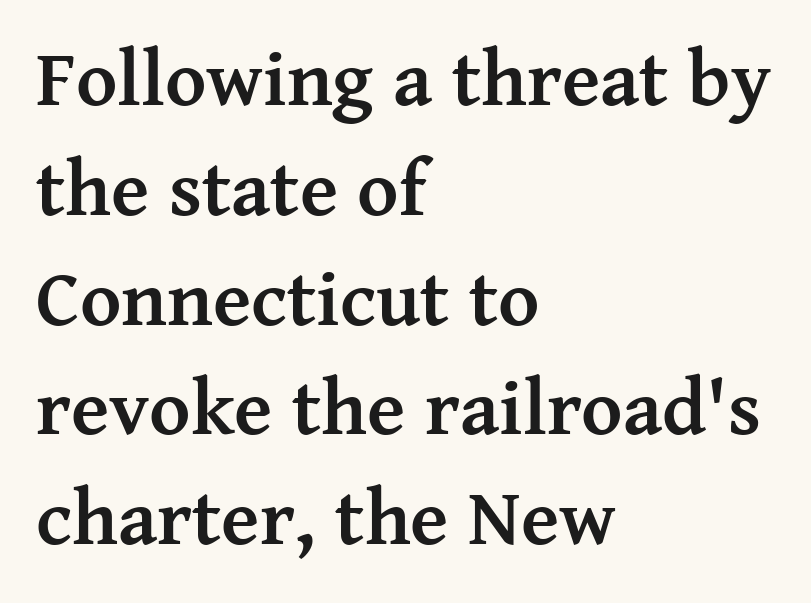
{"serif": "yes", "italic": "no", "bold": "yes", "weight": "semibold", "width": "normal", "stroke_contrast": "medium", "x_height": "medium", "monospaced": "no", "underline": "no", "align": "left", "line_spacing": "normal", "line_spacing_ratio": 1.39, "letter_spacing": "normal", "letter_spacing_em": 0.0, "glyph_px": 79}
